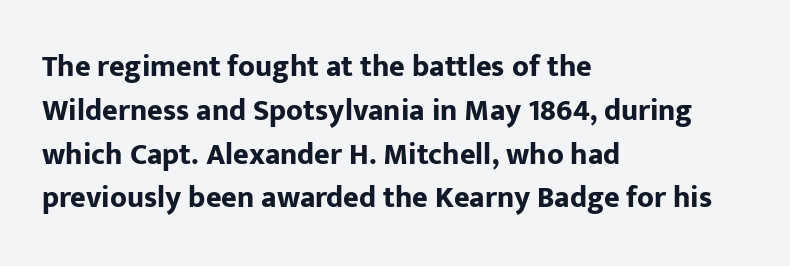
The image shows 30 px bold sans-serif type, upright; set left-aligned, normal line spacing (1.46x), normal letter spacing, not underlined; low stroke contrast and a medium x-height.
